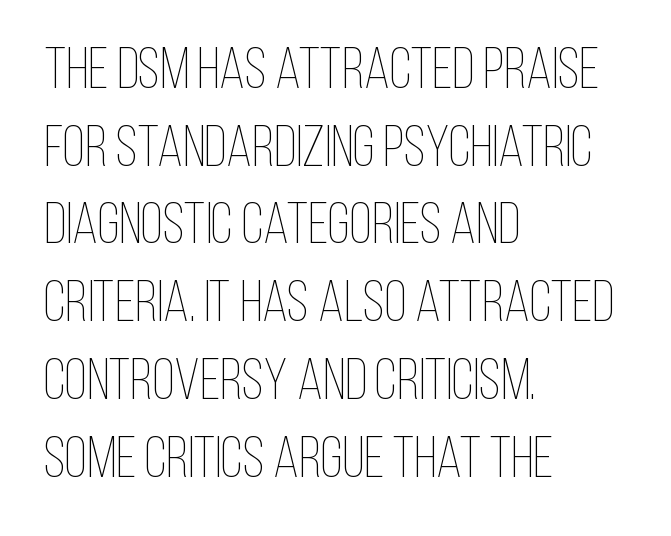
The image shows 58 px thin, condensed type, upright; set left-aligned, normal line spacing (1.34x), normal letter spacing, not underlined; low stroke contrast and a large x-height.
